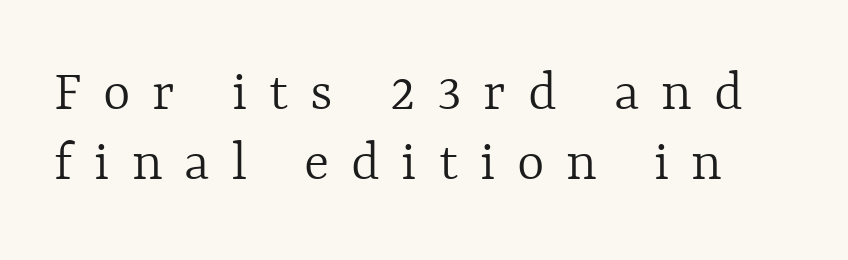
Q: Is the text bold? A: No.
Q: Is the text italic (slanted)? A: No, it is upright.
Q: Is the text underlined? A: No.
Q: Is the spacing between letters normal or unusually wide? A: Unusually wide.
Q: Width (condensed, normal, or wide)? A: Normal.
Q: x-height? A: Medium.
Q: Monospaced? A: No.
